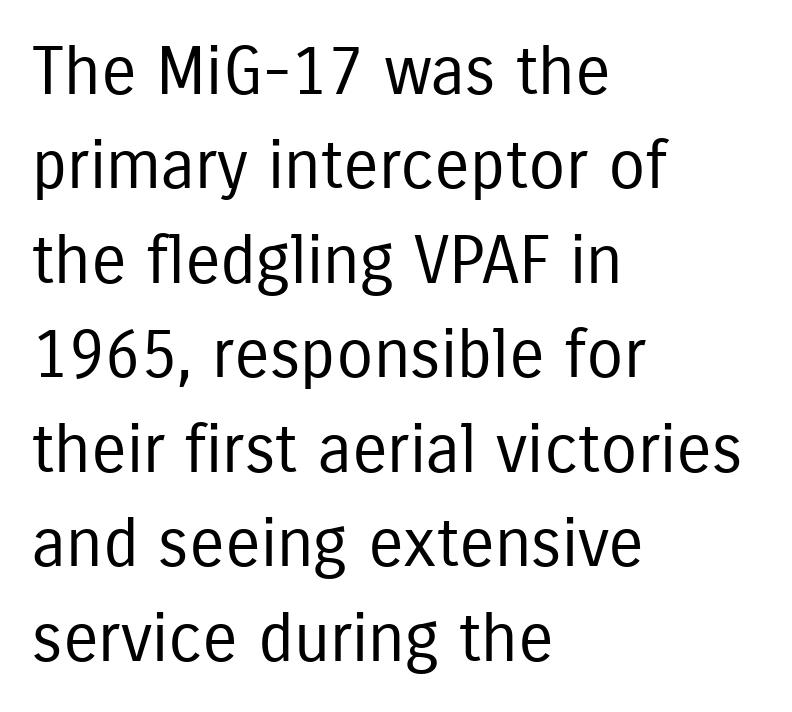
Serif or sans? Sans — the stroke terminals are bare. No extra tracking has been applied to these lines. The typeface has the unassuming heft of standard copy or less. Teacher's note: observe the even left margin — that is flush-left alignment.
